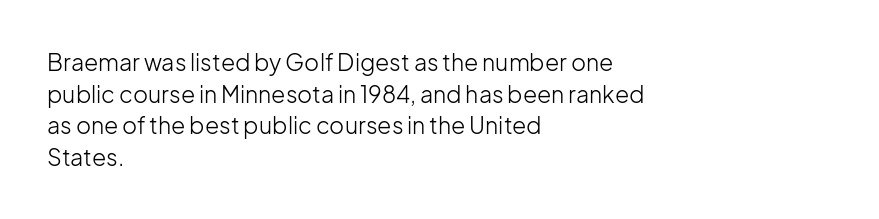
Q: Is the text bold? A: No.
Q: Is the text italic (slanted)? A: No, it is upright.
Q: Is the text underlined? A: No.
Q: How is the paragraph aligned? A: Left-aligned.
Q: Is the spacing between letters normal or unusually wide? A: Normal.
Q: Is the spacing between lines tight, normal or loose? A: Normal.
